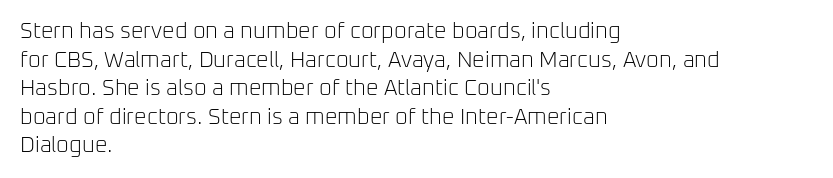
{"italic": "no", "bold": "no", "underline": "no", "align": "left", "line_spacing": "normal", "line_spacing_ratio": 1.3, "letter_spacing": "normal", "letter_spacing_em": 0.0, "glyph_px": 22}
